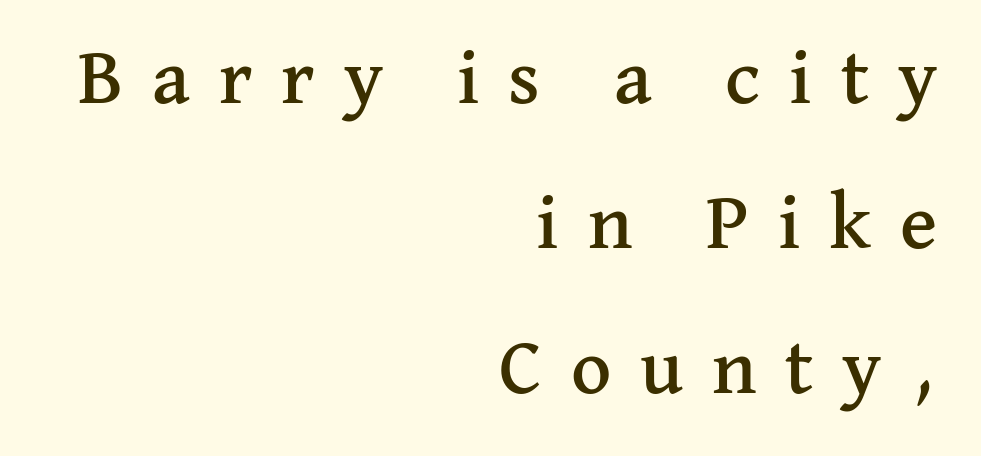
{"serif": "yes", "italic": "no", "width": "normal", "stroke_contrast": "medium", "x_height": "medium", "monospaced": "no", "underline": "no", "align": "right", "line_spacing_ratio": 1.86, "letter_spacing": "wide", "letter_spacing_em": 0.37, "glyph_px": 78}
